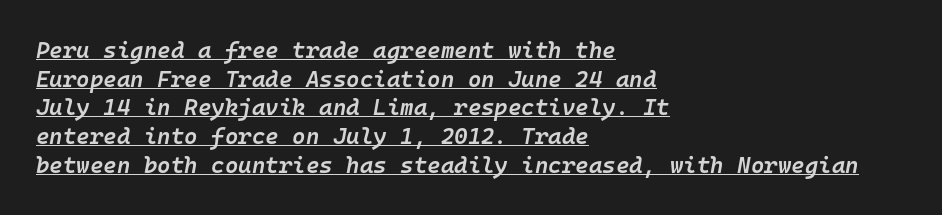
{"italic": "yes", "lean": "right", "slant_degrees": 10, "bold": "semi", "underline": "yes", "align": "left", "line_spacing": "normal", "line_spacing_ratio": 1.25, "letter_spacing": "normal", "letter_spacing_em": 0.0, "glyph_px": 23}
